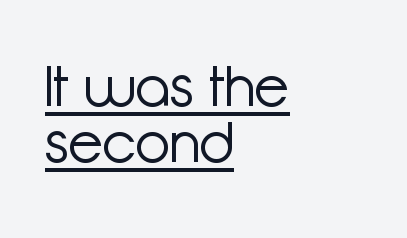
Q: Is the text bold? A: No.
Q: Is the text italic (slanted)? A: No, it is upright.
Q: Is the typeface a serif or a sans-serif typeface? A: Sans-serif.
Q: Is the text underlined? A: Yes.
Q: How is the paragraph aligned? A: Left-aligned.
Q: Is the spacing between letters normal or unusually wide? A: Normal.
Q: Is the spacing between lines tight, normal or loose? A: Tight.
Q: Width (condensed, normal, or wide)? A: Normal.
Q: Stroke contrast? A: Low.
Q: x-height? A: Medium.
Q: Monospaced? A: No.
